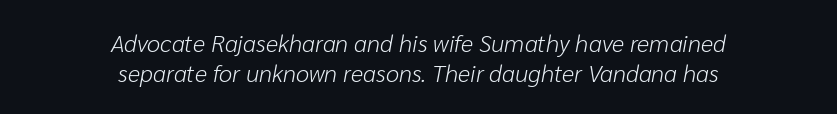
The image shows 24 px text type, italic (leaning right); set centered, line spacing 1.24x, normal letter spacing, not underlined.
